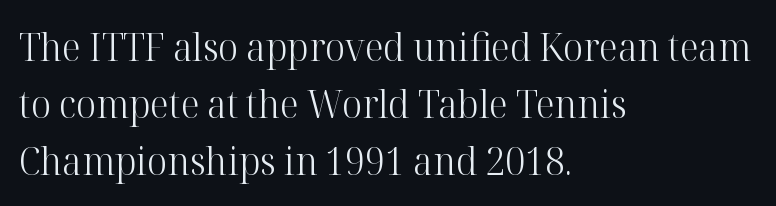
Each letter's strokes conclude with small projecting serifs. Nobody drew a line under any word here. Whoever set this chose a conventional vertical rhythm. Caption: standard tracking, unaltered. The typeface has the unassuming heft of standard copy or less.
